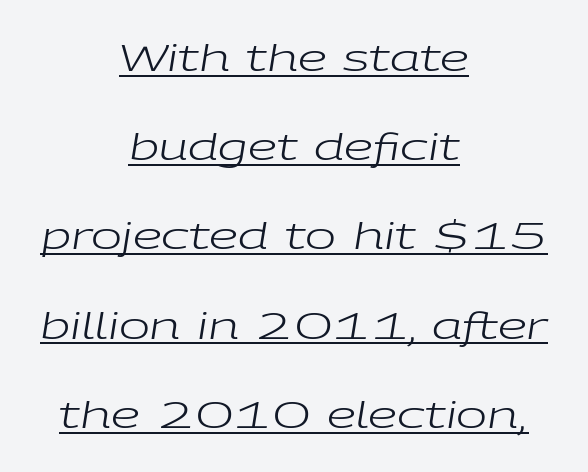
Beneath each row of characters lies a ruled line. The horizontal fit of the characters is conventional and even. Weight: regular or lighter. Spacing verdict: proportional, widths tailored to each character. Does the lettering tilt? It does — this is italic. Each new line begins a long way beneath the previous one.
